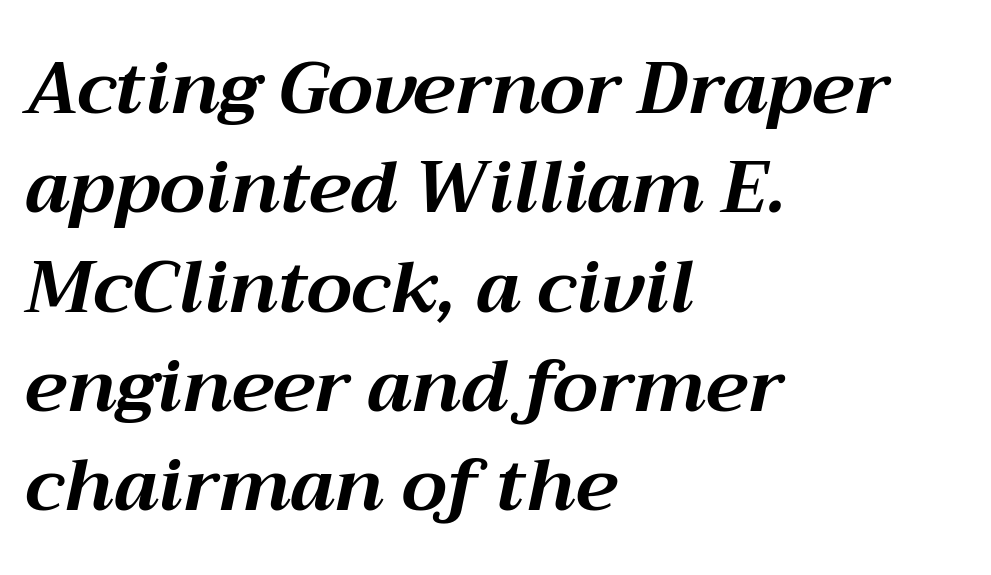
{"italic": "yes", "lean": "right", "slant_degrees": 12, "bold": "yes", "weight": "bold", "width": "normal", "stroke_contrast": "medium", "x_height": "medium", "monospaced": "no", "underline": "no", "align": "left", "line_spacing": "normal", "line_spacing_ratio": 1.36, "letter_spacing": "normal", "letter_spacing_em": 0.0, "glyph_px": 73}
